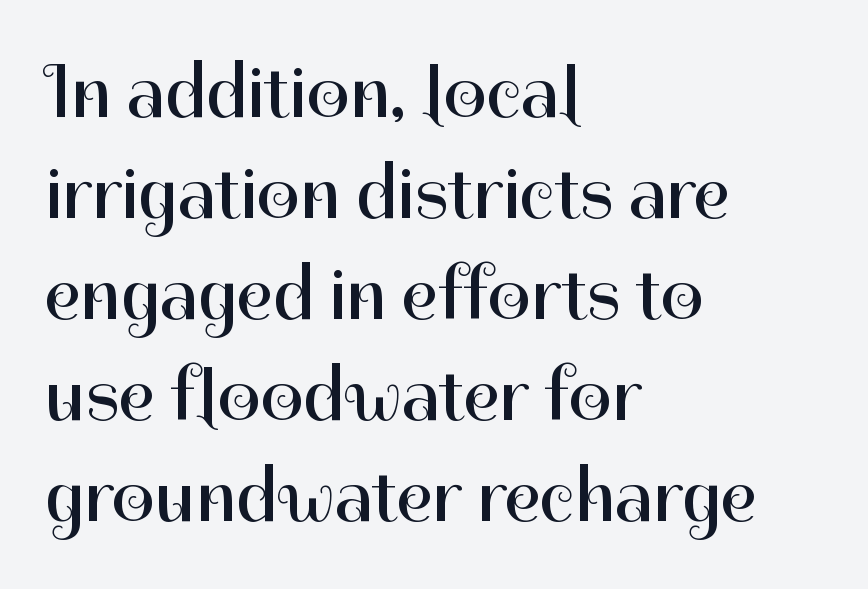
The image shows 76 px regular-weight sans-serif type, upright; set left-aligned, normal line spacing (1.33x), normal letter spacing, not underlined; high stroke contrast and a medium x-height.
